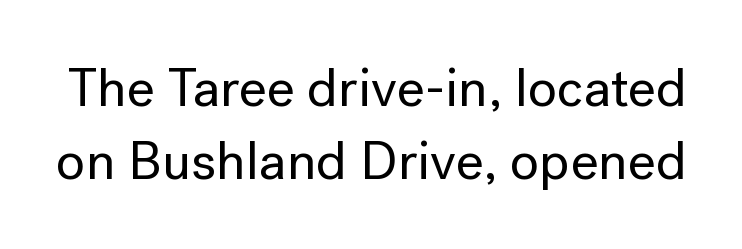
Q: Is the text italic (slanted)? A: No, it is upright.
Q: Is the typeface a serif or a sans-serif typeface? A: Sans-serif.
Q: Is the text underlined? A: No.
Q: Is the spacing between letters normal or unusually wide? A: Normal.
Q: Is the spacing between lines tight, normal or loose? A: Normal.
Q: Width (condensed, normal, or wide)? A: Normal.
Q: Stroke contrast? A: Low.
Q: x-height? A: Medium.
Q: Monospaced? A: No.
